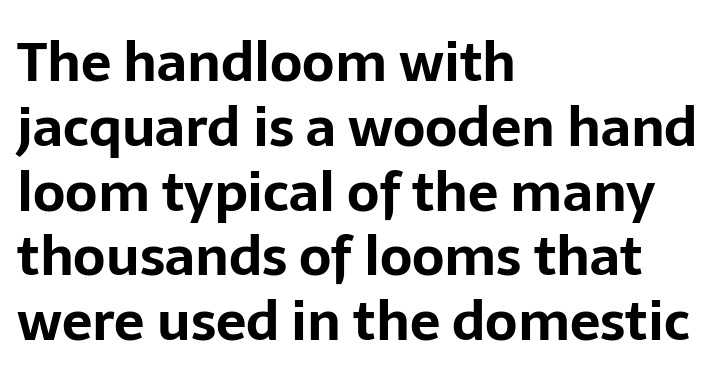
The image shows 54 px bold sans-serif type, upright; set left-aligned, line spacing 1.2x, normal letter spacing, not underlined; low stroke contrast and a medium x-height.
